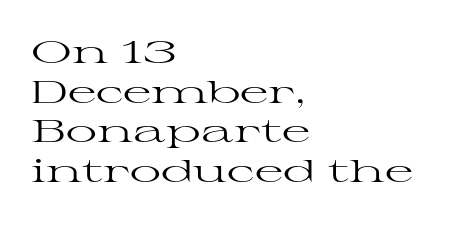
The image shows 31 px regular-weight, wide serif type, upright; set left-aligned, normal line spacing (1.28x), normal letter spacing, not underlined; high stroke contrast and a medium x-height.
